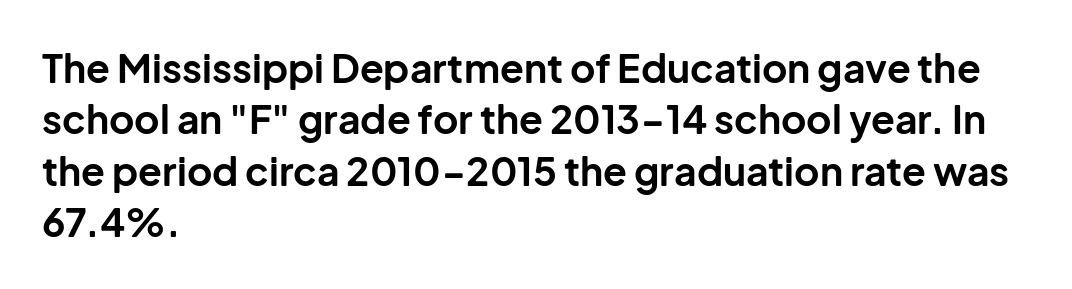
The image shows 39 px bold sans-serif type, upright; set left-aligned, normal line spacing (1.32x), normal letter spacing, not underlined; low stroke contrast and a medium x-height.
